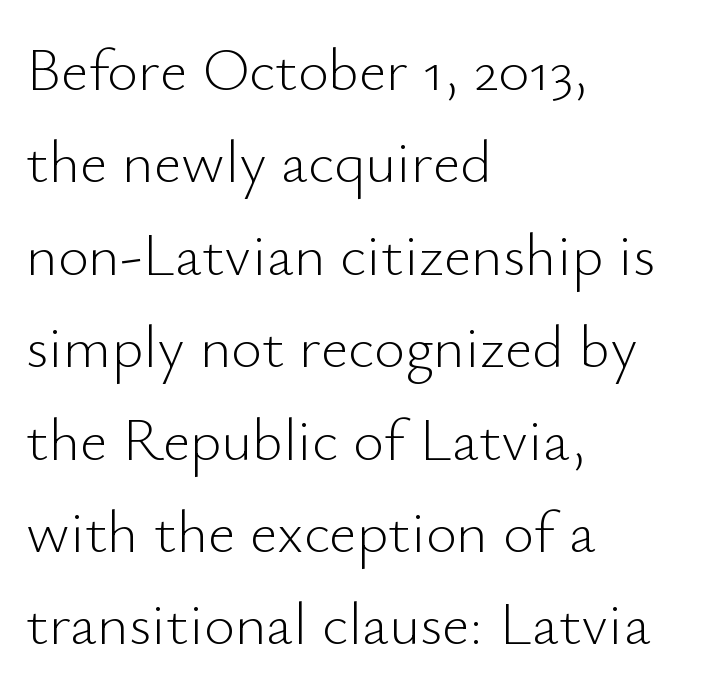
The image shows 60 px light sans-serif type, upright; set left-aligned, normal line spacing (1.54x), normal letter spacing, not underlined; low stroke contrast and a small x-height.
